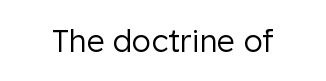
Varying glyph widths throughout — classic text-font behaviour. This sample uses plain, unmodified letter spacing. Nobody drew a line under any word here. Summary of weight: not heavy and not bold.
